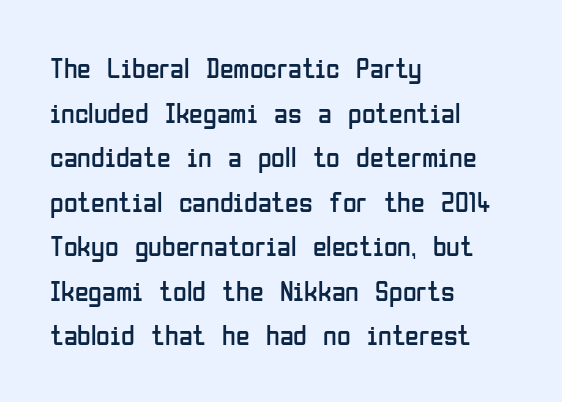
{"serif": "no", "italic": "no", "bold": "no", "weight": "regular", "width": "condensed", "stroke_contrast": "low", "x_height": "medium", "monospaced": "no", "underline": "no", "align": "left", "line_spacing": "normal", "line_spacing_ratio": 1.59, "letter_spacing": "normal", "letter_spacing_em": 0.0, "glyph_px": 28}
